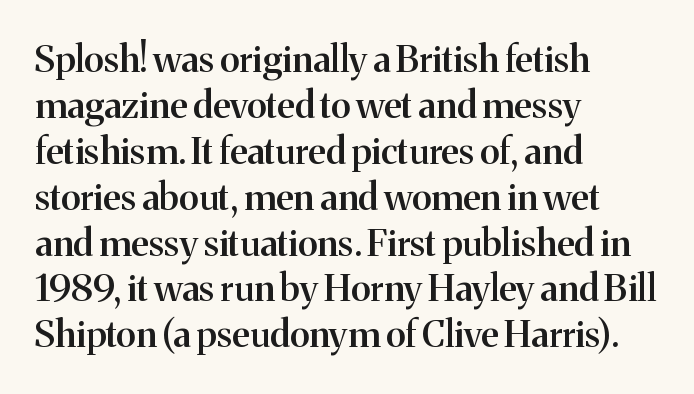
{"serif": "yes", "italic": "no", "bold": "semi", "weight": "semibold", "width": "normal", "stroke_contrast": "medium", "x_height": "medium", "monospaced": "no", "underline": "no", "align": "left", "line_spacing_ratio": 1.24, "letter_spacing": "normal", "letter_spacing_em": 0.0, "glyph_px": 37}
